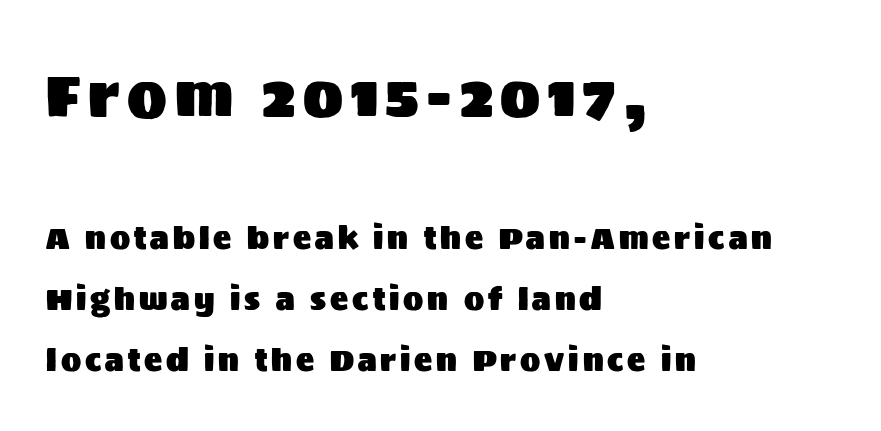
Q: Is the text italic (slanted)? A: No, it is upright.
Q: Is the typeface a serif or a sans-serif typeface? A: Sans-serif.
Q: Is the text underlined? A: No.
Q: How is the paragraph aligned? A: Left-aligned.
Q: Is the spacing between lines tight, normal or loose? A: Loose.
Q: Which block of text is set in a larger size, the first (top) or the second (bottom)? A: The first (top) one.
Q: Width (condensed, normal, or wide)? A: Normal.
Q: Stroke contrast? A: Medium.
Q: x-height? A: Large.
Q: Monospaced? A: No.
